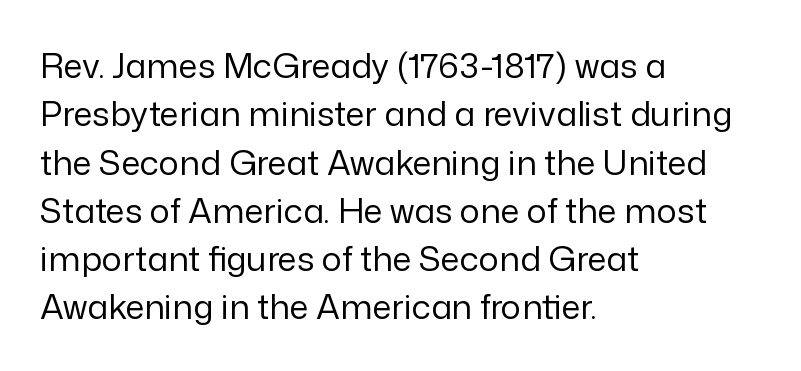
{"serif": "no", "italic": "no", "bold": "no", "weight": "regular", "width": "normal", "stroke_contrast": "low", "x_height": "medium", "monospaced": "no", "underline": "no", "align": "left", "line_spacing": "normal", "line_spacing_ratio": 1.42, "letter_spacing": "normal", "letter_spacing_em": 0.0, "glyph_px": 34}
